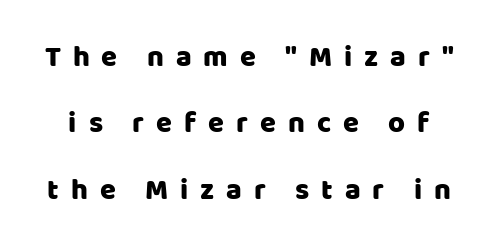
Q: Is the text italic (slanted)? A: No, it is upright.
Q: Is the typeface a serif or a sans-serif typeface? A: Sans-serif.
Q: Is the text underlined? A: No.
Q: Is the spacing between letters normal or unusually wide? A: Unusually wide.
Q: Is the spacing between lines tight, normal or loose? A: Loose.
Q: Width (condensed, normal, or wide)? A: Normal.
Q: Stroke contrast? A: Low.
Q: x-height? A: Large.
Q: Monospaced? A: No.
